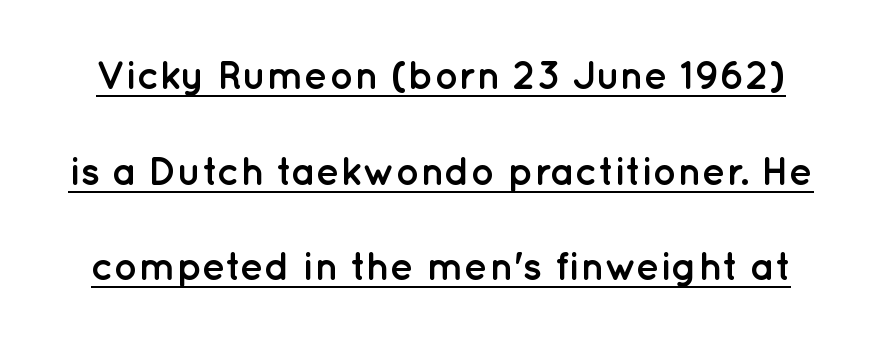
The image shows 40 px semibold sans-serif type, upright; set loose line spacing (2.39x), normal letter spacing, underlined; low stroke contrast and a medium x-height.
